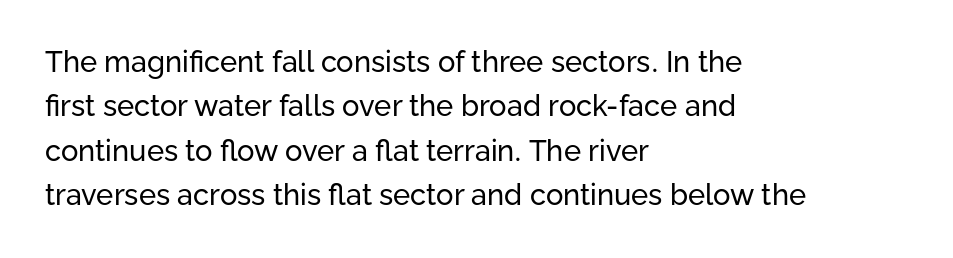
Horizontal alignment here is leftward, the default for most running prose. The font's upright variant was chosen for this text. Quick note: underline off. How are the letters spaced? Ordinarily, with no added tracking. Character widths vary here, with narrow letters taking less room than wide ones.
